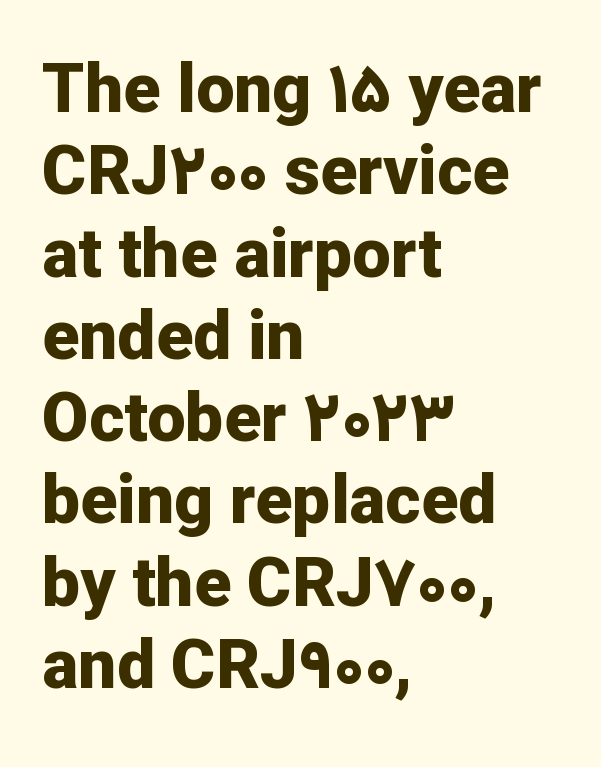
{"serif": "no", "italic": "no", "bold": "yes", "weight": "bold", "width": "normal", "stroke_contrast": "low", "x_height": "medium", "monospaced": "no", "underline": "no", "align": "left", "line_spacing_ratio": 1.21, "letter_spacing": "normal", "letter_spacing_em": 0.0, "glyph_px": 68}
